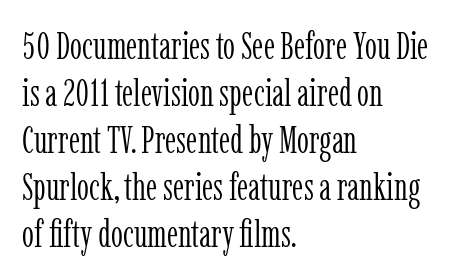
{"serif": "yes", "italic": "no", "bold": "no", "weight": "light", "width": "condensed", "stroke_contrast": "low", "x_height": "medium", "monospaced": "no", "underline": "no", "align": "left", "line_spacing_ratio": 1.24, "letter_spacing": "normal", "letter_spacing_em": 0.0, "glyph_px": 38}
